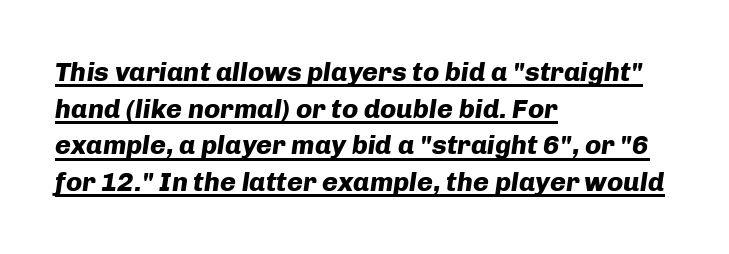
{"italic": "yes", "lean": "right", "slant_degrees": 8, "bold": "yes", "underline": "yes", "align": "left", "line_spacing": "normal", "line_spacing_ratio": 1.36, "letter_spacing": "normal", "letter_spacing_em": 0.0, "glyph_px": 27}
